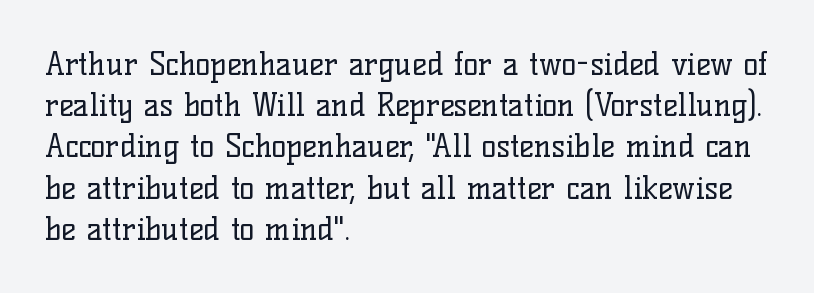
The font sits on the lighter half of the weight spectrum, regular included. Decoration check: the copy has no underline. The lettering holds an erect, upright posture throughout. These lines keep a tight, regular rhythm from letter to letter. Regarding leading, the lines here are spaced in the standard way. Line starts are locked; line ends wander.
